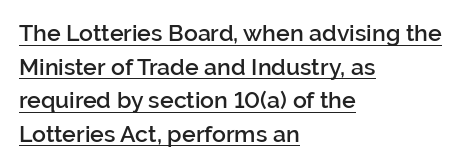
The image shows 23 px text type, upright; set left-aligned, normal line spacing (1.46x), normal letter spacing, underlined.
